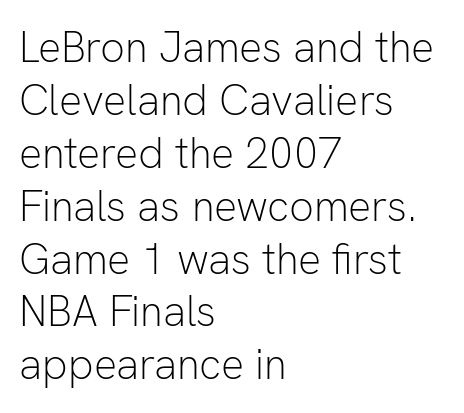
{"serif": "no", "italic": "no", "bold": "no", "weight": "light", "width": "normal", "stroke_contrast": "low", "x_height": "medium", "monospaced": "no", "underline": "no", "align": "left", "line_spacing_ratio": 1.23, "letter_spacing": "normal", "letter_spacing_em": 0.0, "glyph_px": 43}
